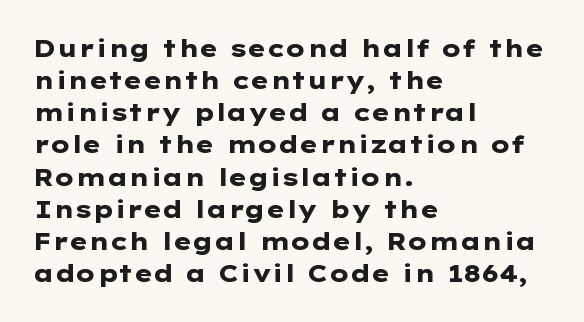
The image shows 24 px bold type, upright; set left-aligned, normal line spacing (1.34x), normal letter spacing, not underlined.
